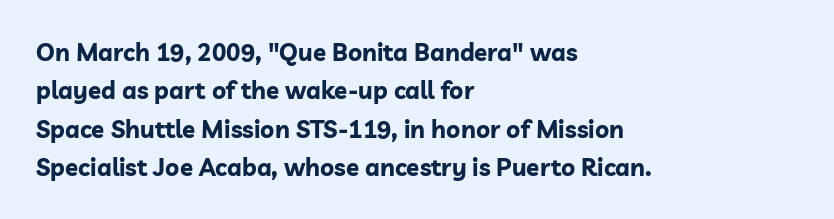
{"italic": "no", "bold": "yes", "underline": "no", "align": "left", "line_spacing": "normal", "line_spacing_ratio": 1.6, "letter_spacing": "normal", "letter_spacing_em": 0.0, "glyph_px": 24}
